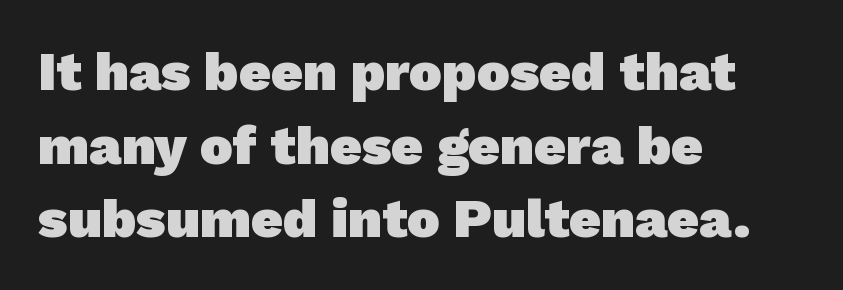
Q: Is the text bold? A: Yes.
Q: Is the typeface a serif or a sans-serif typeface? A: Sans-serif.
Q: Is the text underlined? A: No.
Q: How is the paragraph aligned? A: Left-aligned.
Q: Is the spacing between letters normal or unusually wide? A: Normal.
Q: Is the spacing between lines tight, normal or loose? A: Normal.
Q: Width (condensed, normal, or wide)? A: Normal.
Q: Stroke contrast? A: Low.
Q: x-height? A: Medium.
Q: Monospaced? A: No.
